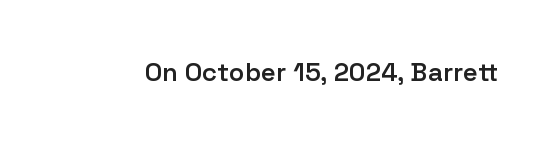
{"italic": "no", "bold": "semi", "underline": "no", "letter_spacing": "normal", "letter_spacing_em": 0.0, "glyph_px": 26}
